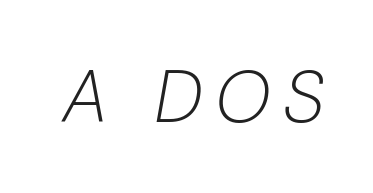
Italic: yes, the glyphs are oblique. Quick note: underline off. Vertical stems look standard width or narrower in stroke. Each letter keeps its own natural width here, so spacing adapts to shape.
